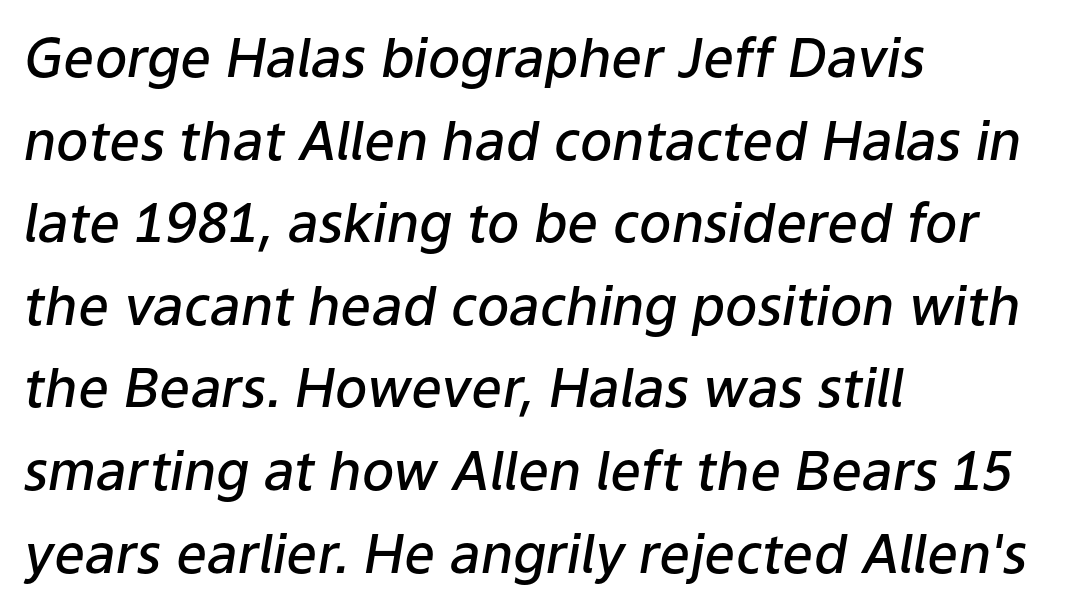
The image shows 54 px semibold type, italic (leaning right); set left-aligned, normal line spacing (1.53x), normal letter spacing, not underlined; low stroke contrast and a medium x-height.
